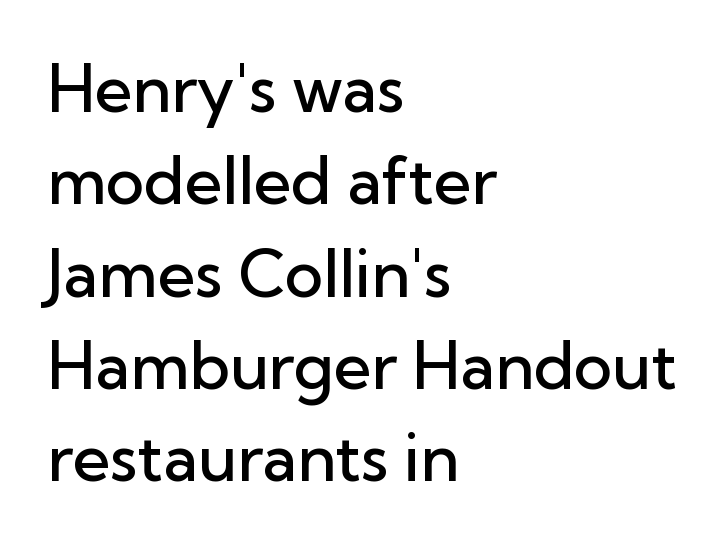
The image shows 65 px semibold sans-serif type, upright; set left-aligned, normal line spacing (1.42x), normal letter spacing, not underlined; low stroke contrast and a medium x-height.
